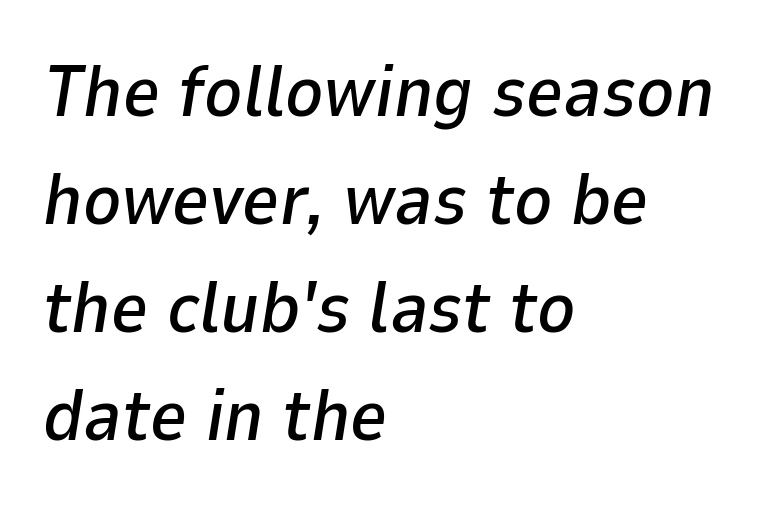
Clear beneath every line of the passage. In terms of leading, this rendering sits right in the middle. Notice how the passage keeps a crisp vertical edge on the left only. The rendering applies a slant to the glyphs. Looks like regular typesetting: each glyph gets only the width it needs. In terms of letterspacing, this is plain default setting.
